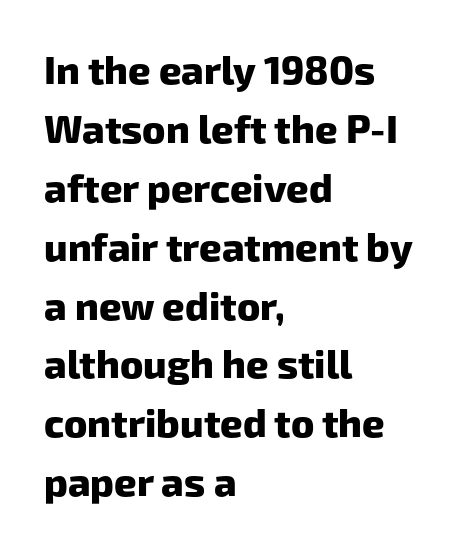
{"serif": "no", "bold": "yes", "weight": "heavy", "width": "normal", "stroke_contrast": "low", "x_height": "medium", "monospaced": "no", "underline": "no", "align": "left", "line_spacing": "normal", "line_spacing_ratio": 1.51, "letter_spacing": "normal", "letter_spacing_em": 0.0, "glyph_px": 39}
